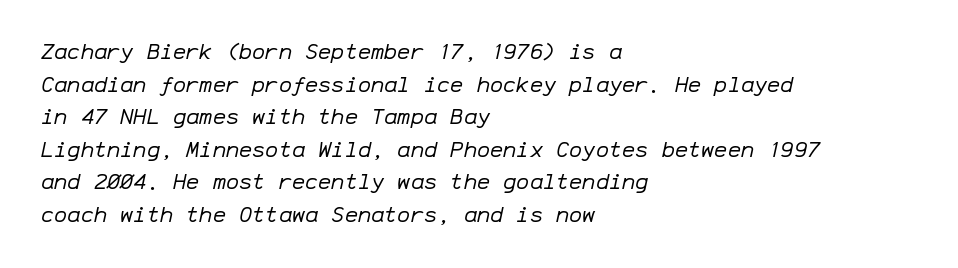
A typesetter would call this zero additional tracking. Caption: face not bold, strokes unweighted. Tall strokes in this sample are angled rather than plumb. The strip under each line holds only bare page. If you measured baseline to baseline, you'd find a middling distance.
